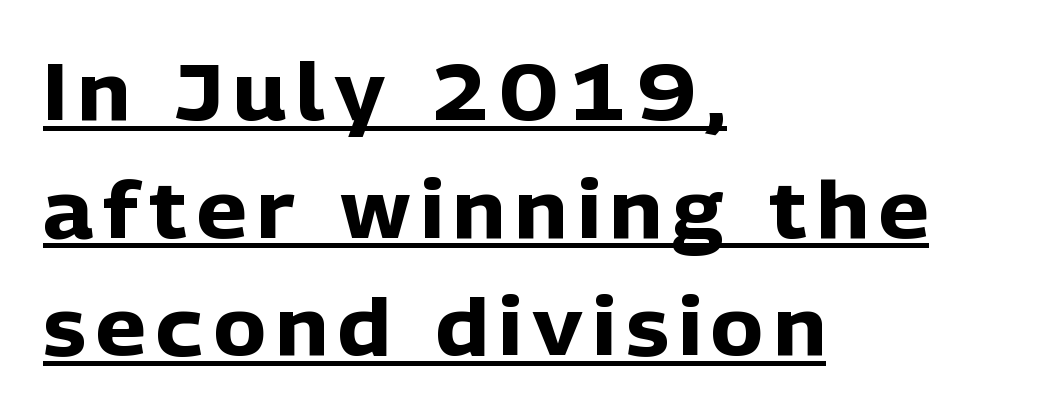
{"serif": "no", "italic": "no", "bold": "yes", "weight": "heavy", "width": "normal", "stroke_contrast": "low", "x_height": "medium", "monospaced": "no", "underline": "yes", "align": "left", "line_spacing": "normal", "line_spacing_ratio": 1.49, "glyph_px": 79}
